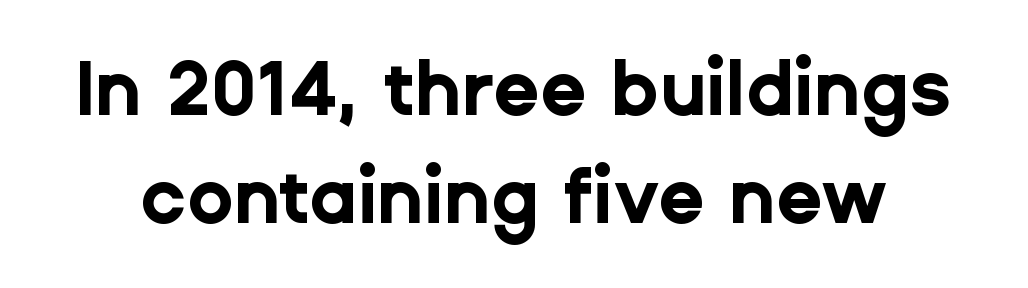
{"serif": "no", "italic": "no", "bold": "yes", "weight": "bold", "width": "normal", "stroke_contrast": "low", "x_height": "medium", "monospaced": "no", "underline": "no", "line_spacing": "normal", "line_spacing_ratio": 1.42, "letter_spacing": "normal", "letter_spacing_em": 0.0, "glyph_px": 76}
